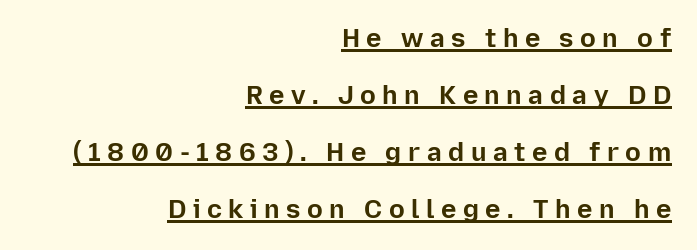
Q: Is the text bold? A: Yes.
Q: Is the text italic (slanted)? A: No, it is upright.
Q: Is the text underlined? A: Yes.
Q: How is the paragraph aligned? A: Right-aligned.
Q: Is the spacing between letters normal or unusually wide? A: Unusually wide.
Q: Is the spacing between lines tight, normal or loose? A: Loose.
